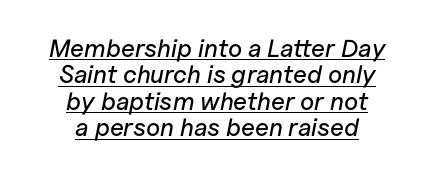
The horizontal fit of the characters is conventional and even. Like a heading marked for emphasis, these lines bear an underscore. The text block is weighted toward neither margin, spreading evenly from the middle. Leading is clearly below the norm, producing a dense column. Style check: oblique.
